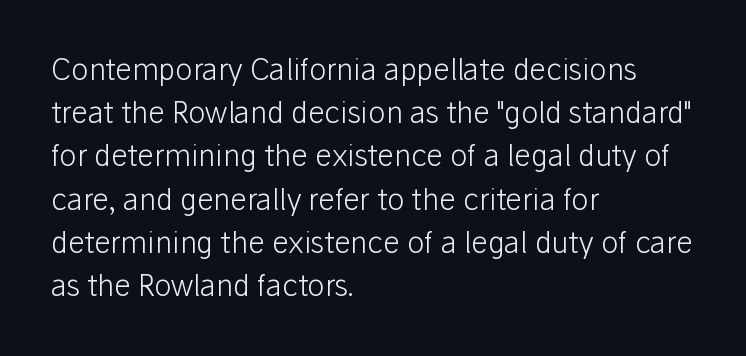
Counters stay open thanks to moderate or lighter strokes. The text block is weighted toward the left margin, trailing off unevenly rightward. In terms of letterform style, serifs are entirely absent. A typesetter would call this proportional, since set widths differ per character. Italic: no, the glyphs are upright roman.
